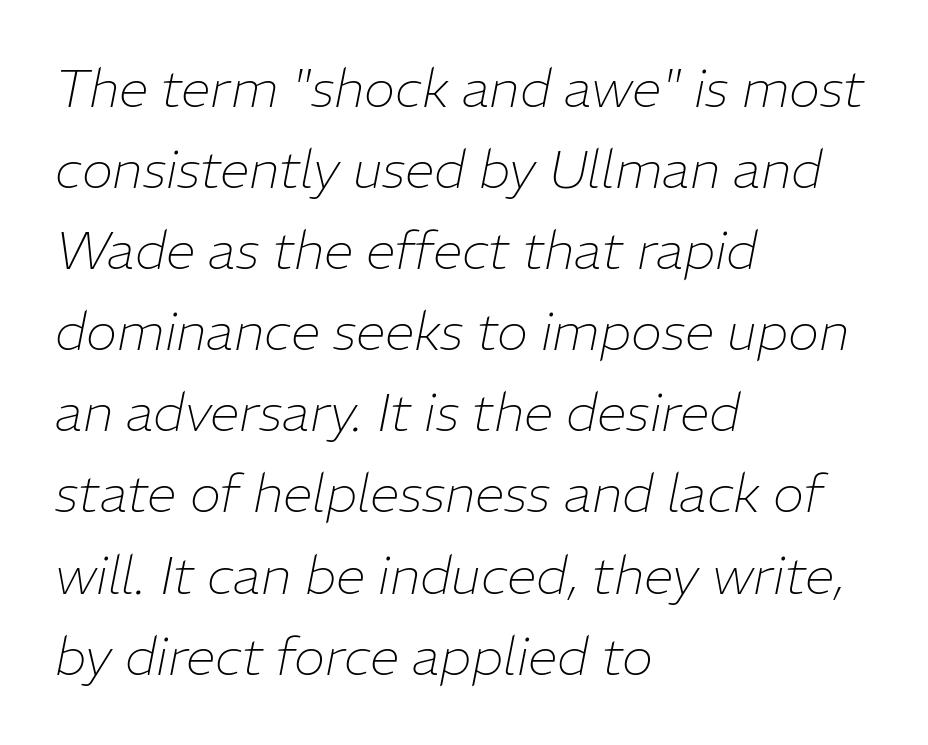
{"italic": "yes", "lean": "right", "slant_degrees": 11, "bold": "no", "weight": "thin", "width": "normal", "stroke_contrast": "low", "x_height": "medium", "monospaced": "no", "underline": "no", "align": "left", "line_spacing": "normal", "line_spacing_ratio": 1.53, "letter_spacing": "normal", "letter_spacing_em": 0.0, "glyph_px": 53}
